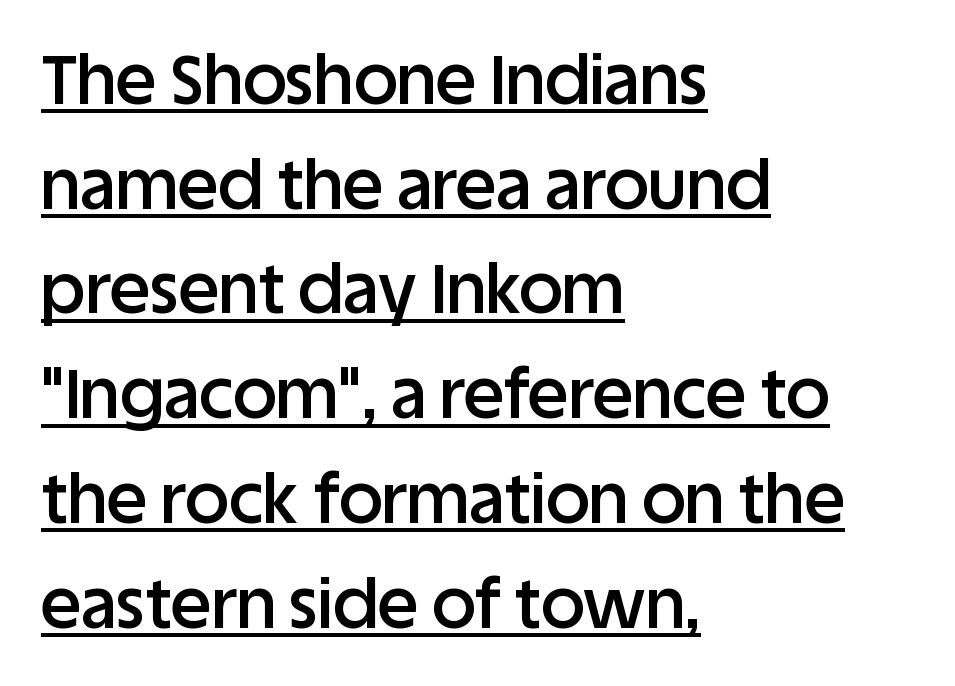
{"serif": "no", "italic": "no", "bold": "semi", "weight": "semibold", "width": "normal", "stroke_contrast": "low", "x_height": "large", "monospaced": "no", "underline": "yes", "align": "left", "line_spacing": "normal", "line_spacing_ratio": 1.54, "letter_spacing": "normal", "letter_spacing_em": 0.0, "glyph_px": 68}
